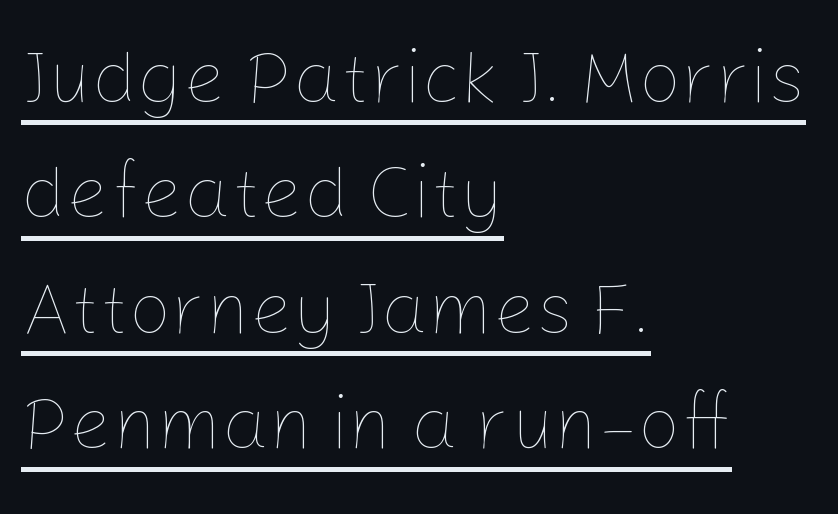
The image shows 75 px thin type, upright; set left-aligned, normal line spacing (1.54x), normal letter spacing, underlined; low stroke contrast and a medium x-height.
